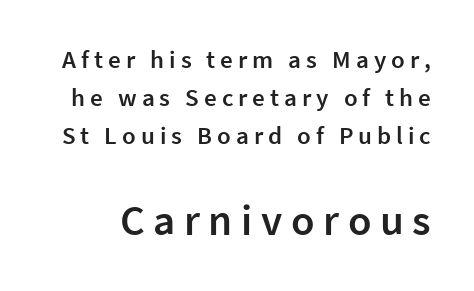
{"serif": "no", "italic": "no", "bold": "semi", "weight": "semibold", "width": "normal", "stroke_contrast": "low", "x_height": "medium", "monospaced": "no", "underline": "no", "line_spacing": "normal", "line_spacing_ratio": 1.53, "letter_spacing": "wide", "letter_spacing_em": 0.2, "larger_block": "second", "size_ratio": 1.72, "glyph_px": 43}
